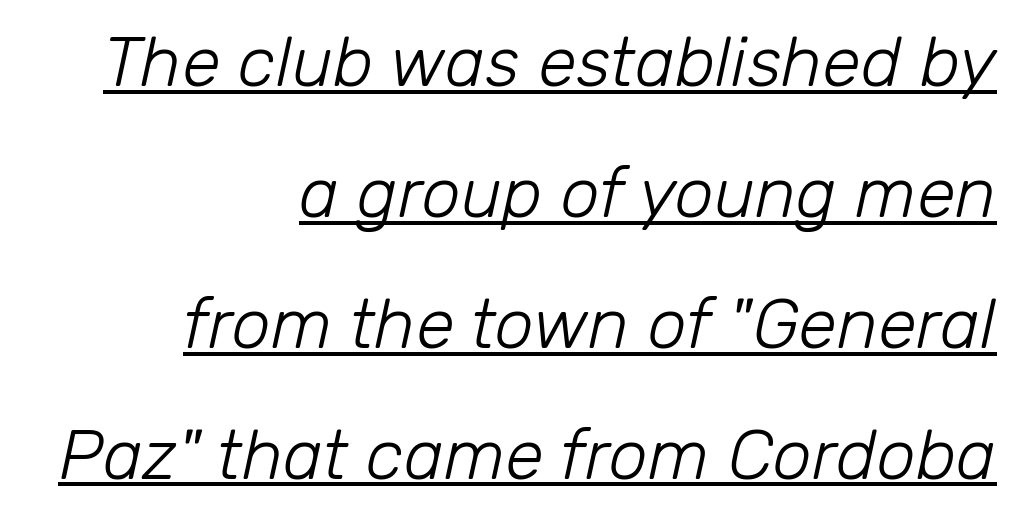
{"italic": "yes", "lean": "right", "slant_degrees": 12, "bold": "no", "weight": "light", "width": "normal", "stroke_contrast": "low", "x_height": "medium", "monospaced": "no", "underline": "yes", "align": "right", "line_spacing_ratio": 1.87, "letter_spacing": "normal", "letter_spacing_em": 0.0, "glyph_px": 70}
